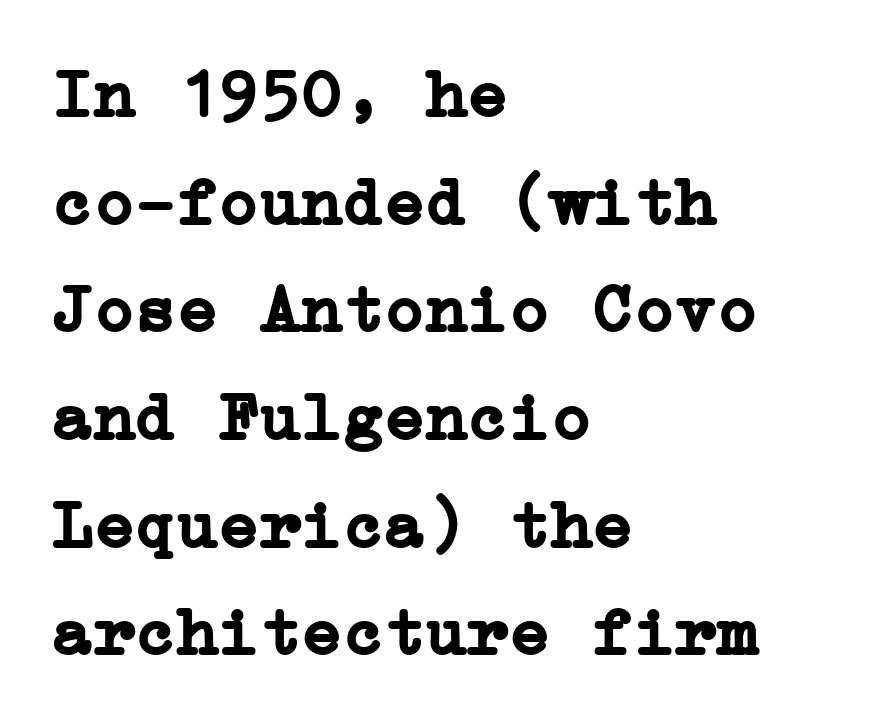
The sample has been set heavy, in full bold. Bare-footed words on every line. Is the block centered? No — it sits flush against the left margin. The lettering holds an erect, upright posture throughout. The tracking reads as untouched default to a designer's eye.
